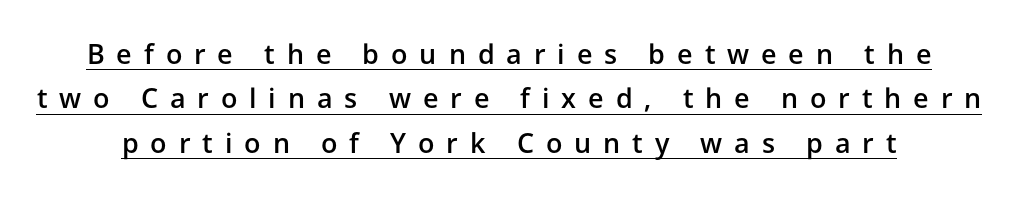
The axis of the letterforms is exactly vertical. Caption: lettering with a line underneath. Each glyph is drawn with semibold strokes, heavier than normal yet not fully bold. Between one letter and the next there's a generous, obvious gap. A normal amount of white space separates one row of letters from the next.
